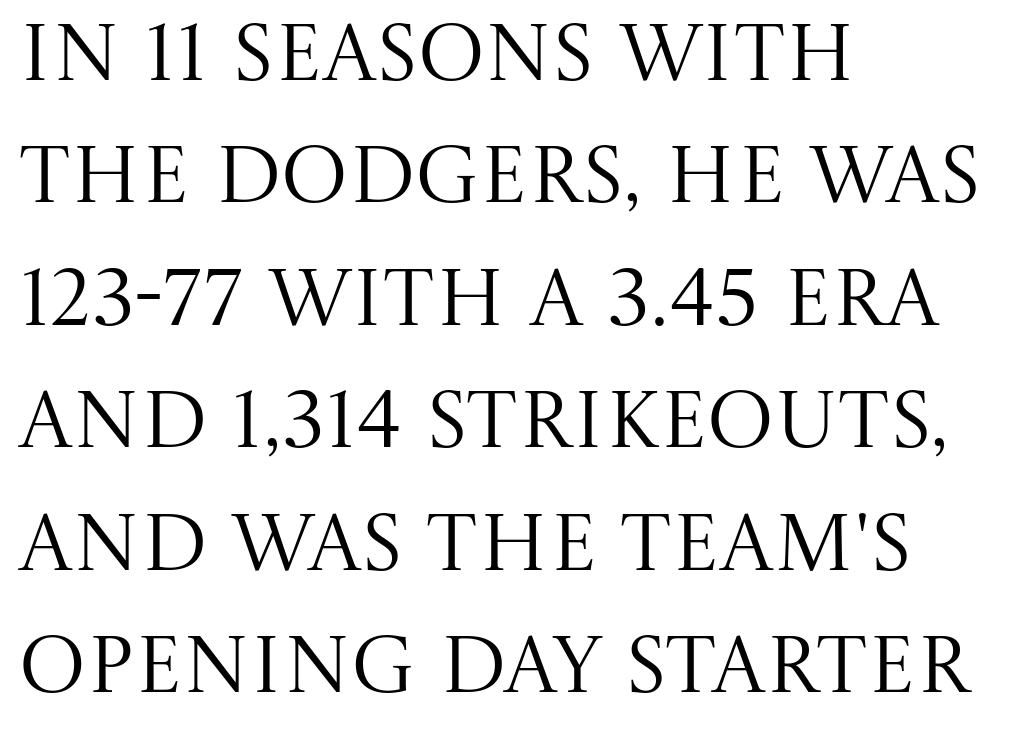
{"serif": "yes", "italic": "no", "bold": "no", "weight": "regular", "width": "normal", "stroke_contrast": "medium", "x_height": "large", "monospaced": "no", "underline": "no", "align": "left", "line_spacing": "normal", "line_spacing_ratio": 1.53, "letter_spacing": "normal", "letter_spacing_em": 0.0, "glyph_px": 80}
